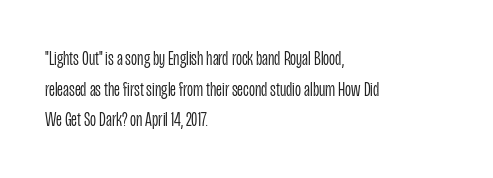
The strip under each line holds only bare page. The lines in this sample share a left origin and differ only in where they stop. The block of text has a typical density, with ordinary space between rows. A typesetter would call this zero additional tracking. Each stroke keeps to a modest, everyday thickness or less. Style check: upright.
